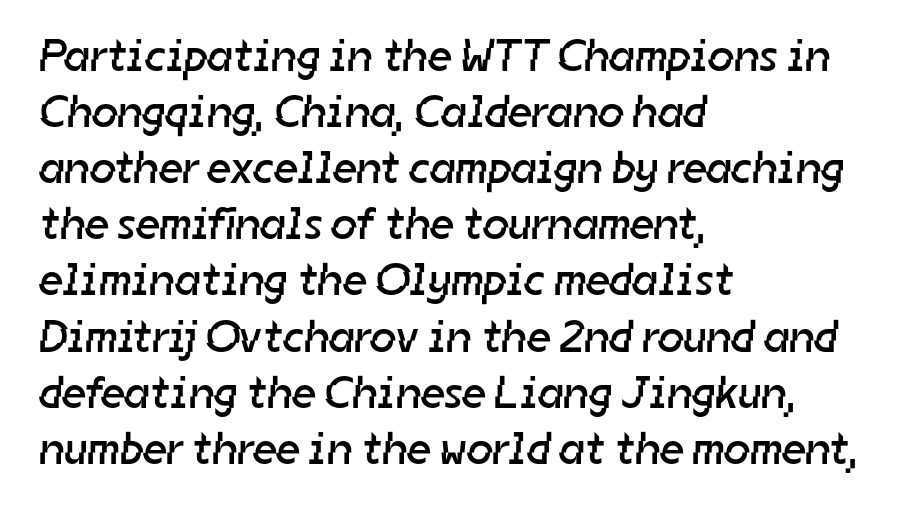
Q: Is the text bold? A: No.
Q: Is the typeface a serif or a sans-serif typeface? A: Sans-serif.
Q: Is the text underlined? A: No.
Q: How is the paragraph aligned? A: Left-aligned.
Q: Is the spacing between letters normal or unusually wide? A: Normal.
Q: Width (condensed, normal, or wide)? A: Normal.
Q: Stroke contrast? A: Low.
Q: x-height? A: Medium.
Q: Monospaced? A: No.
